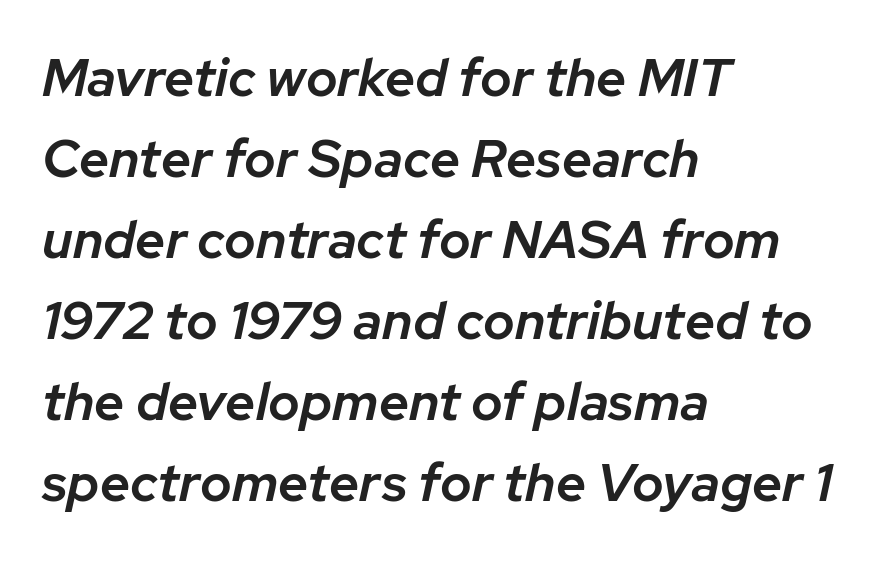
Clear beneath every line of the passage. Leftover space on each line is placed entirely after the last word. These lines keep a tight, regular rhythm from letter to letter. Posture: slanted. The sample has been set in demibold, a notch under bold. This sample has the flowing, uneven cadence of proportional lettering.
